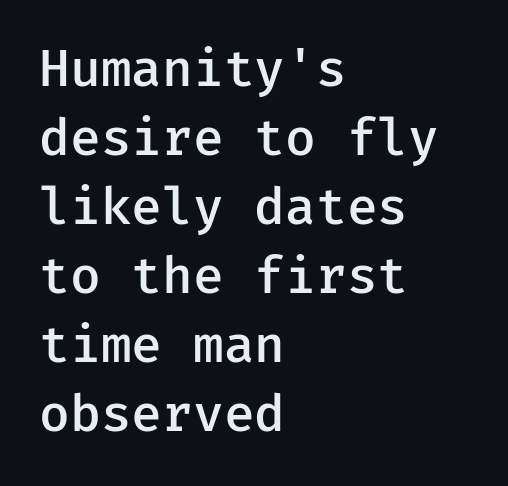
Look at the tracking — it's just the regular setting, nothing added. Whoever set this chose a conventional vertical rhythm. The foot of each line stays bare and open. Posture: upright roman.
